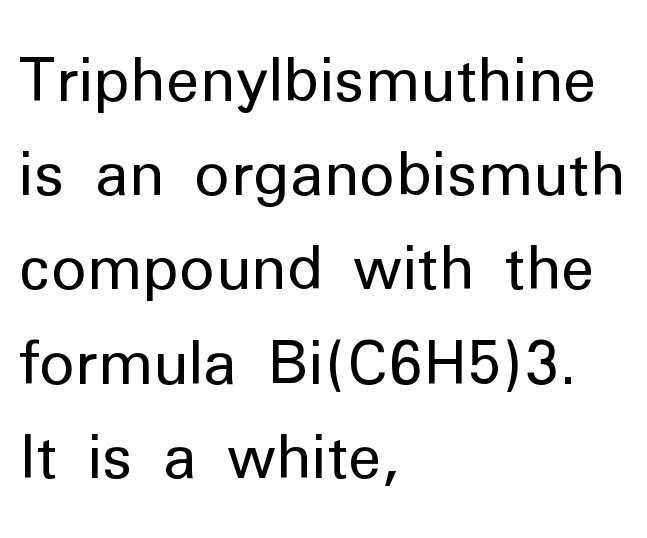
Q: Is the text bold? A: No.
Q: Is the text italic (slanted)? A: No, it is upright.
Q: Is the typeface a serif or a sans-serif typeface? A: Sans-serif.
Q: Is the text underlined? A: No.
Q: How is the paragraph aligned? A: Left-aligned.
Q: Is the spacing between letters normal or unusually wide? A: Normal.
Q: Is the spacing between lines tight, normal or loose? A: Normal.
Q: Width (condensed, normal, or wide)? A: Normal.
Q: Stroke contrast? A: Low.
Q: x-height? A: Medium.
Q: Monospaced? A: No.
